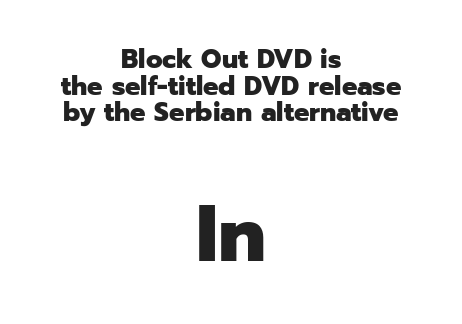
Q: Is the text bold? A: Yes.
Q: Is the text italic (slanted)? A: No, it is upright.
Q: Is the typeface a serif or a sans-serif typeface? A: Sans-serif.
Q: Is the text underlined? A: No.
Q: How is the paragraph aligned? A: Centered.
Q: Is the spacing between letters normal or unusually wide? A: Normal.
Q: Is the spacing between lines tight, normal or loose? A: Tight.
Q: Which block of text is set in a larger size, the first (top) or the second (bottom)? A: The second (bottom) one.
Q: Width (condensed, normal, or wide)? A: Normal.
Q: Stroke contrast? A: Low.
Q: x-height? A: Medium.
Q: Monospaced? A: No.
